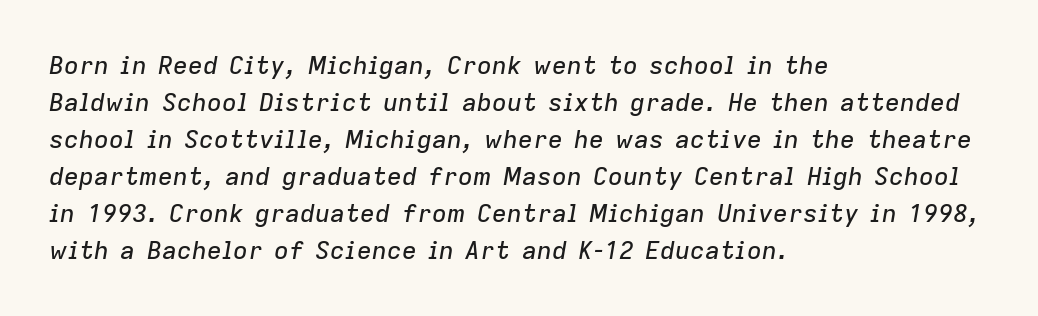
Has an underline been added? It has not. The rag falls on the right side of this text block. Tracking here is standard; glyphs follow each other at the usual distance. If you drew a line through each stem, it would be angled. Rows of type keep a routine distance in the vertical direction.
